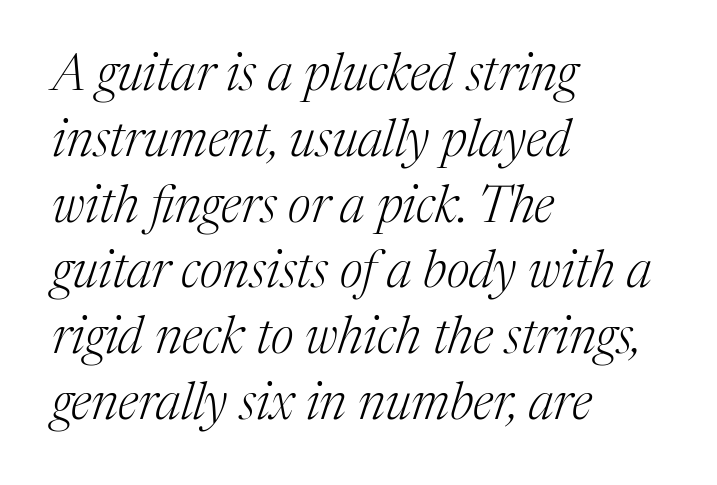
The image shows 51 px light serif type, italic (leaning right); set left-aligned, normal line spacing (1.29x), normal letter spacing, not underlined; medium stroke contrast and a medium x-height.
